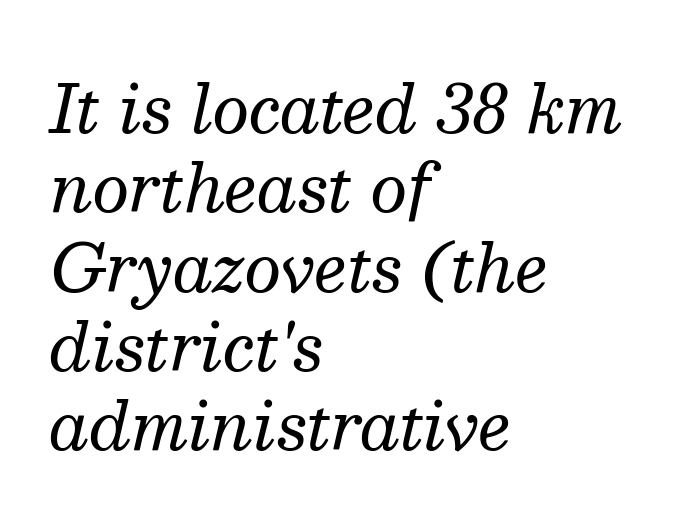
Q: Is the text bold? A: No.
Q: Is the text italic (slanted)? A: Yes, it leans right by about 13 degrees.
Q: Is the typeface a serif or a sans-serif typeface? A: Serif.
Q: Is the text underlined? A: No.
Q: How is the paragraph aligned? A: Left-aligned.
Q: Is the spacing between letters normal or unusually wide? A: Normal.
Q: Width (condensed, normal, or wide)? A: Normal.
Q: Stroke contrast? A: Medium.
Q: x-height? A: Medium.
Q: Monospaced? A: No.
